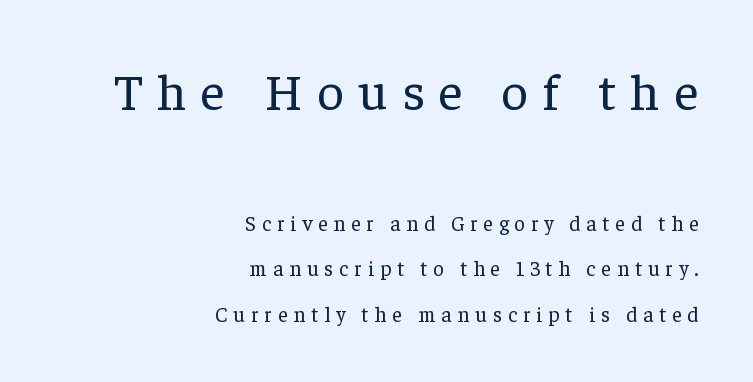
The image shows 52 px regular-weight serif type, upright; set right-aligned, loose line spacing (2.16x), unusually wide letter spacing (+0.28 em), not underlined; the first (top) block is 2.48x larger; low stroke contrast and a medium x-height.
